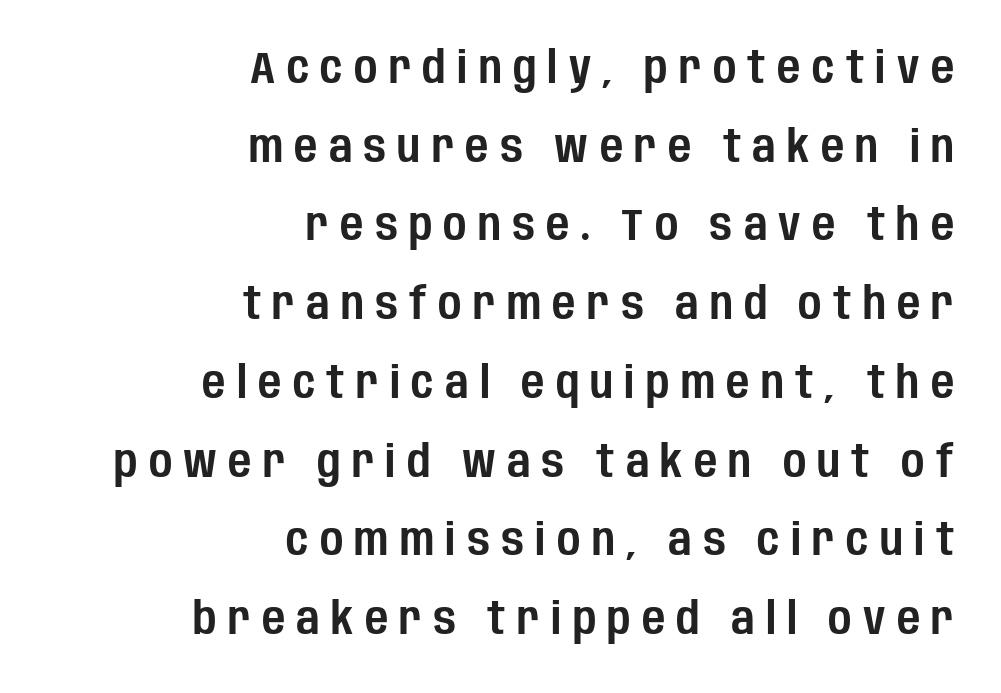
The gaps between neighbouring characters are conspicuously large. Nothing sits at the stroke ends, so this counts as sans-serif. The paragraph shown leans on its right margin. Descenders are the only things crossing below the line.
